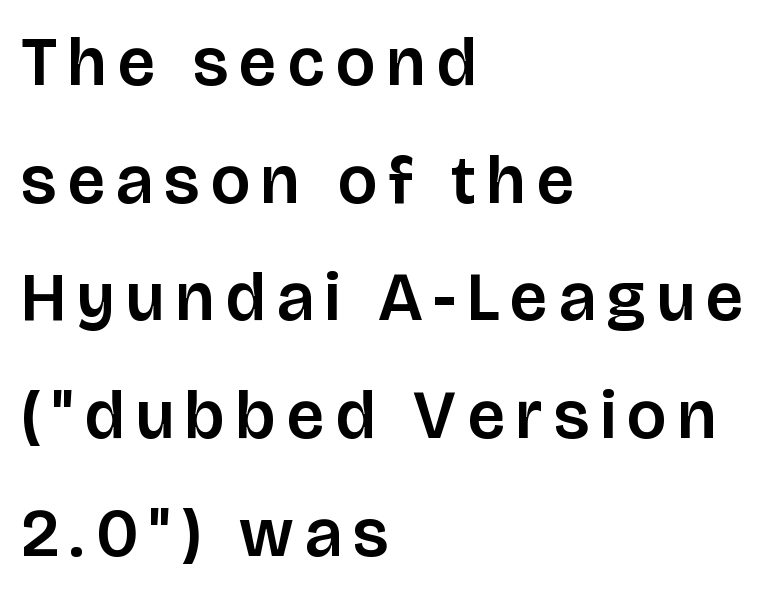
Type style note: lacks serifs. The space beneath each line is pristine and unruled. A typesetter would call this proportional, since set widths differ per character. Upright lettering throughout. Layout note: lines flush left.
